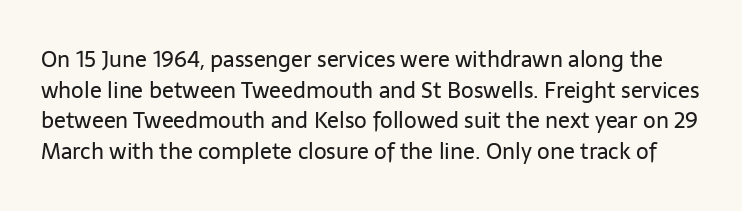
{"italic": "no", "bold": "no", "underline": "no", "line_spacing": "normal", "line_spacing_ratio": 1.39, "letter_spacing": "normal", "letter_spacing_em": 0.0, "glyph_px": 22}
